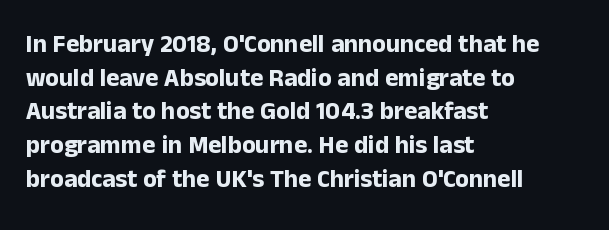
The image shows 25 px bold type, upright; set left-aligned, normal line spacing (1.35x), normal letter spacing, not underlined.
